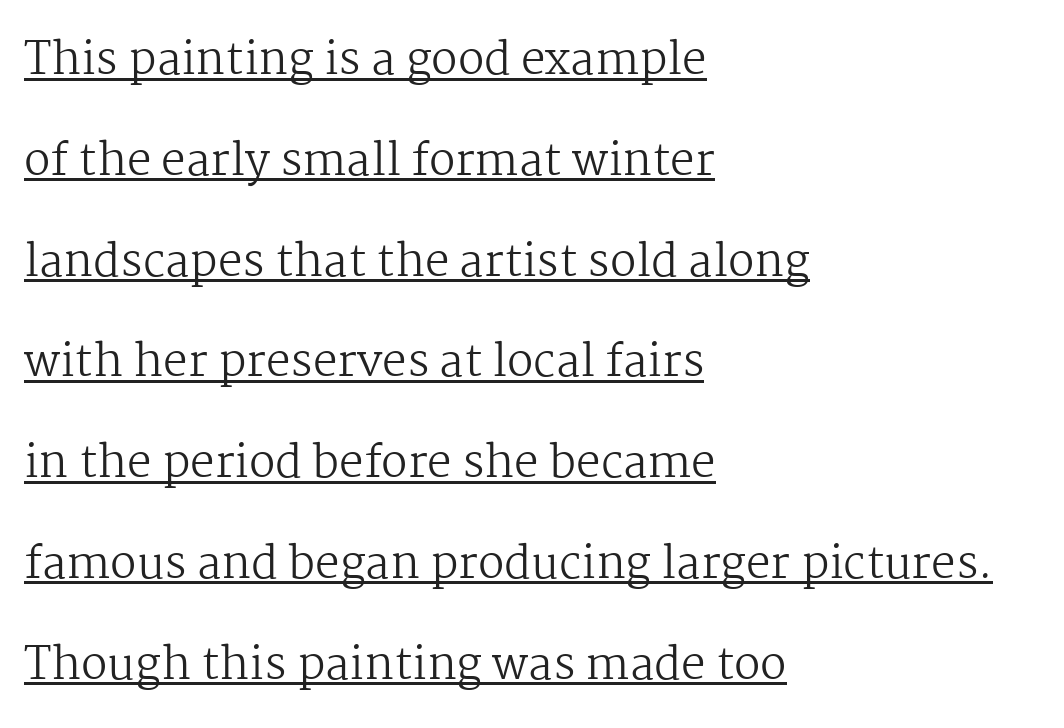
Q: Is the text bold? A: No.
Q: Is the text italic (slanted)? A: No, it is upright.
Q: Is the typeface a serif or a sans-serif typeface? A: Serif.
Q: Is the text underlined? A: Yes.
Q: How is the paragraph aligned? A: Left-aligned.
Q: Is the spacing between letters normal or unusually wide? A: Normal.
Q: Is the spacing between lines tight, normal or loose? A: Loose.
Q: Width (condensed, normal, or wide)? A: Normal.
Q: Stroke contrast? A: Medium.
Q: x-height? A: Medium.
Q: Monospaced? A: No.
